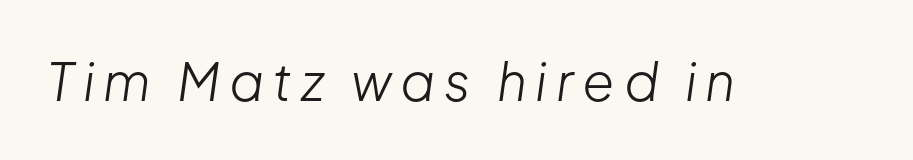
Q: Is the text bold? A: No.
Q: Is the text italic (slanted)? A: Yes, it leans right by about 8 degrees.
Q: Is the text underlined? A: No.
Q: Width (condensed, normal, or wide)? A: Normal.
Q: Stroke contrast? A: Low.
Q: x-height? A: Medium.
Q: Monospaced? A: No.
